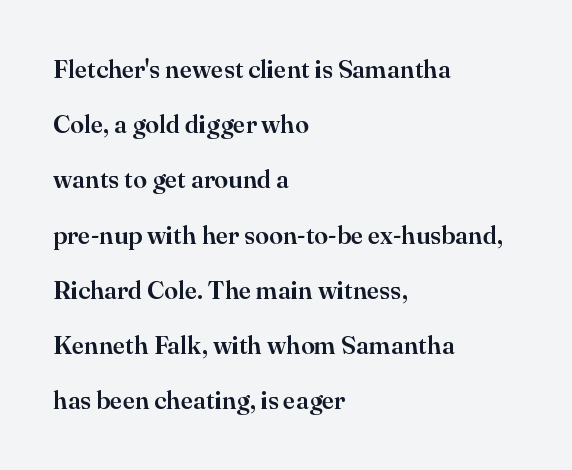
Does the lettering tilt? It doesn't — this is upright. Descenders are the only things crossing below the line. A typesetter would call this leading open, well beyond the default. The rendering anchors every line to the left-hand side. Does extra space separate the letters? No, they use regular spacing.
